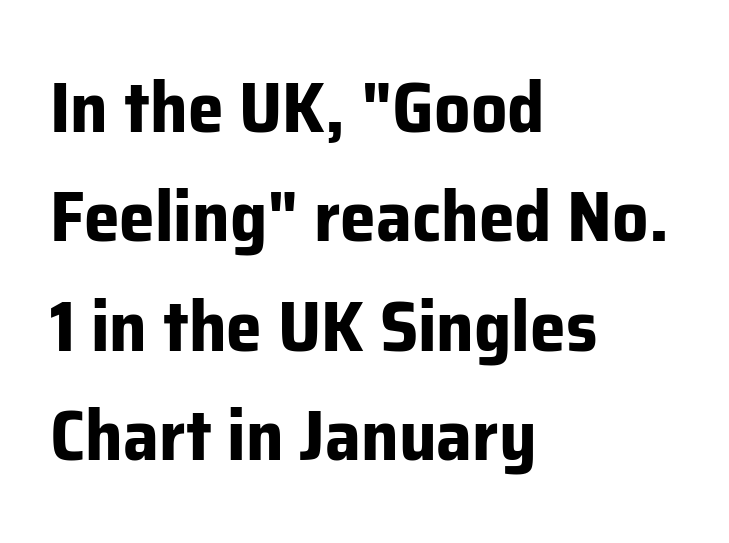
The image shows 72 px bold sans-serif type, upright; set left-aligned, normal line spacing (1.52x), normal letter spacing, not underlined; low stroke contrast and a medium x-height.
